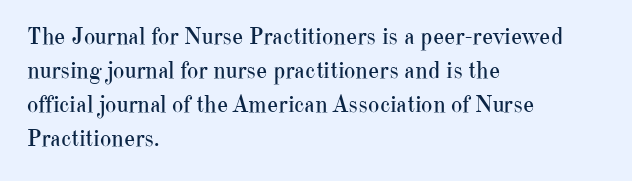
Decoration check: the copy has no underline. Teacher's note: observe the even left margin — that is flush-left alignment. Interline gaps are of average width in this sample. No chunkiness to these letters — they're not bold. These lines were composed using upright roman letters.
